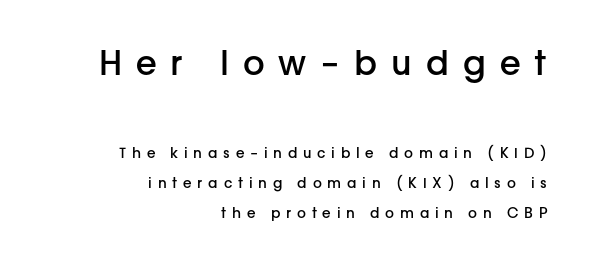
The image shows 34 px semibold sans-serif type, upright; set right-aligned, loose line spacing (2.15x), unusually wide letter spacing (+0.41 em), not underlined; the first (top) block is 2.43x larger; low stroke contrast and a medium x-height.
